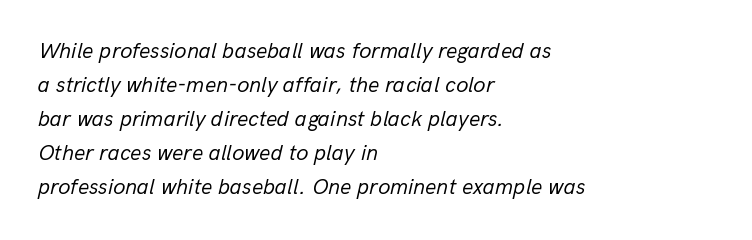
{"italic": "yes", "lean": "right", "slant_degrees": 13, "bold": "no", "underline": "no", "align": "left", "line_spacing": "normal", "line_spacing_ratio": 1.55, "letter_spacing": "normal", "letter_spacing_em": 0.0, "glyph_px": 22}
